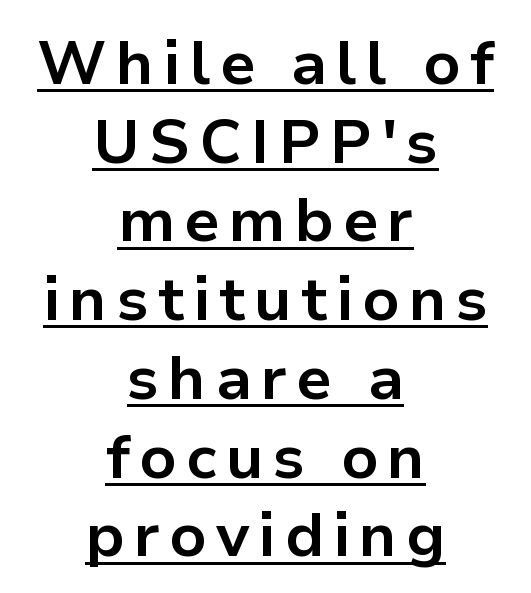
Q: Is the text bold? A: Yes.
Q: Is the text italic (slanted)? A: No, it is upright.
Q: Is the typeface a serif or a sans-serif typeface? A: Sans-serif.
Q: Is the text underlined? A: Yes.
Q: How is the paragraph aligned? A: Centered.
Q: Is the spacing between lines tight, normal or loose? A: Normal.
Q: Width (condensed, normal, or wide)? A: Normal.
Q: Stroke contrast? A: Low.
Q: x-height? A: Medium.
Q: Monospaced? A: No.
